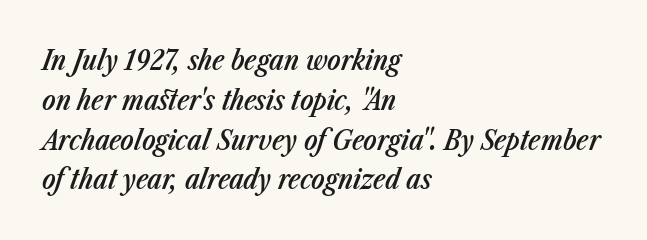
The image shows 28 px semibold, condensed type, italic (leaning right); set left-aligned, normal line spacing (1.42x), normal letter spacing, not underlined; low stroke contrast and a medium x-height.
